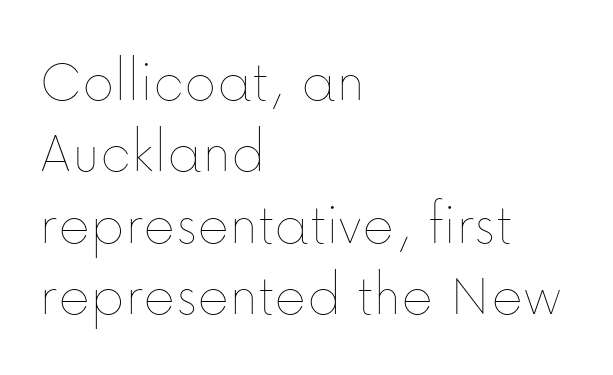
Q: Is the text bold? A: No.
Q: Is the text italic (slanted)? A: No, it is upright.
Q: Is the text underlined? A: No.
Q: How is the paragraph aligned? A: Left-aligned.
Q: Is the spacing between letters normal or unusually wide? A: Normal.
Q: Width (condensed, normal, or wide)? A: Normal.
Q: Stroke contrast? A: Low.
Q: x-height? A: Medium.
Q: Monospaced? A: No.
